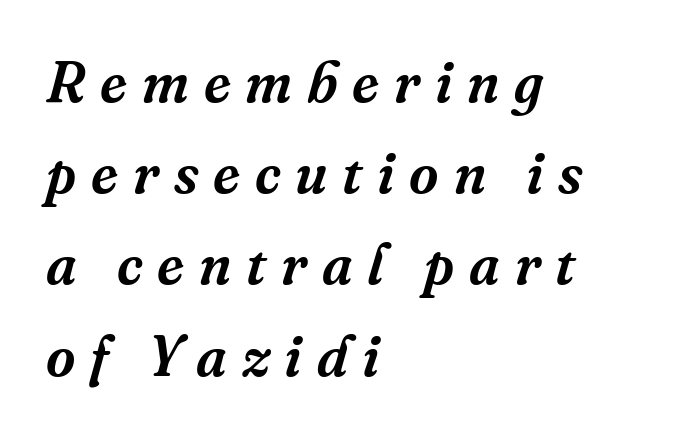
{"serif": "yes", "italic": "yes", "lean": "right", "slant_degrees": 16, "width": "normal", "stroke_contrast": "medium", "x_height": "medium", "monospaced": "no", "underline": "no", "align": "left", "line_spacing": "normal", "line_spacing_ratio": 1.6, "letter_spacing": "wide", "letter_spacing_em": 0.26, "glyph_px": 57}
